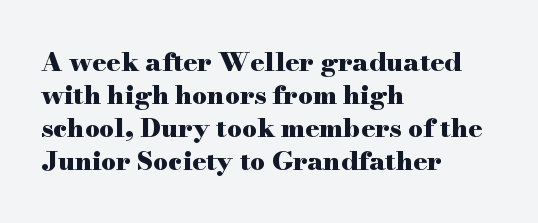
The image shows 26 px bold type, upright; set left-aligned, normal line spacing (1.27x), normal letter spacing, not underlined.
